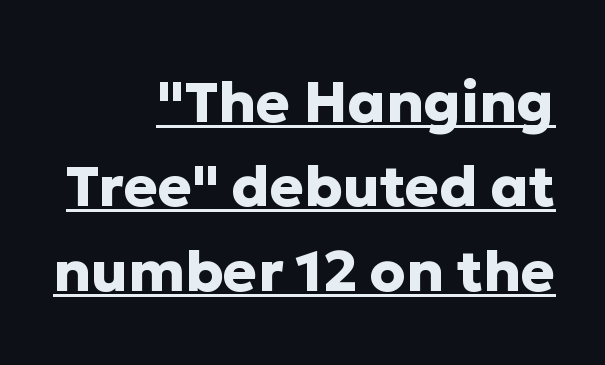
{"serif": "no", "italic": "no", "bold": "yes", "weight": "heavy", "width": "normal", "stroke_contrast": "low", "x_height": "medium", "monospaced": "no", "underline": "yes", "align": "right", "line_spacing": "normal", "line_spacing_ratio": 1.48, "letter_spacing": "normal", "letter_spacing_em": 0.0, "glyph_px": 57}
